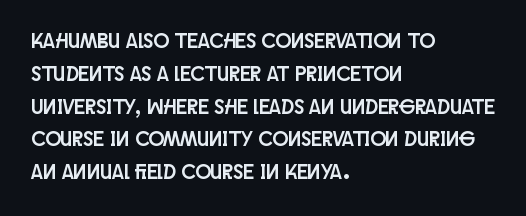
The image shows 21 px text type, upright; set left-aligned, normal line spacing (1.56x), normal letter spacing, not underlined.
